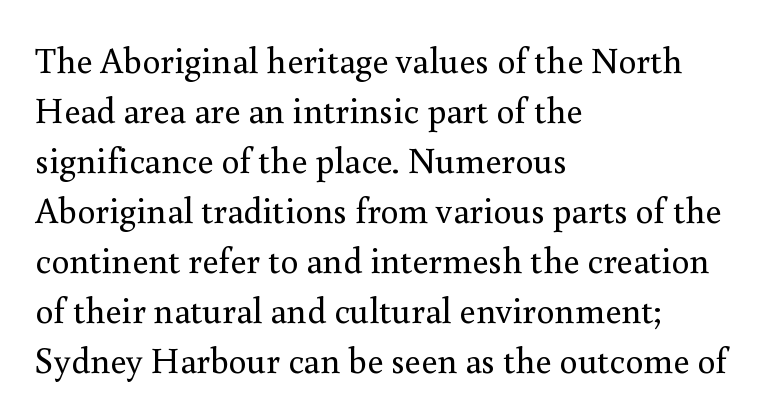
Q: Is the text bold? A: No.
Q: Is the text italic (slanted)? A: No, it is upright.
Q: Is the typeface a serif or a sans-serif typeface? A: Serif.
Q: Is the text underlined? A: No.
Q: How is the paragraph aligned? A: Left-aligned.
Q: Is the spacing between letters normal or unusually wide? A: Normal.
Q: Is the spacing between lines tight, normal or loose? A: Normal.
Q: Width (condensed, normal, or wide)? A: Normal.
Q: Stroke contrast? A: Medium.
Q: x-height? A: Small.
Q: Monospaced? A: No.
